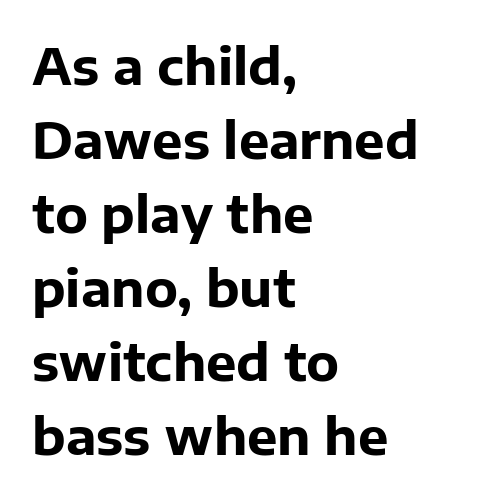
The image shows 51 px bold sans-serif type, upright; set left-aligned, normal line spacing (1.45x), normal letter spacing, not underlined; low stroke contrast and a medium x-height.
